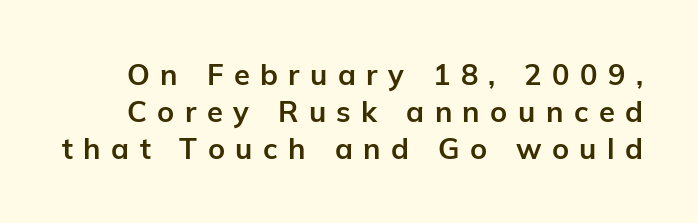
The image shows 29 px bold sans-serif type, upright; set normal line spacing (1.28x), unusually wide letter spacing (+0.36 em), not underlined; low stroke contrast and a medium x-height.
